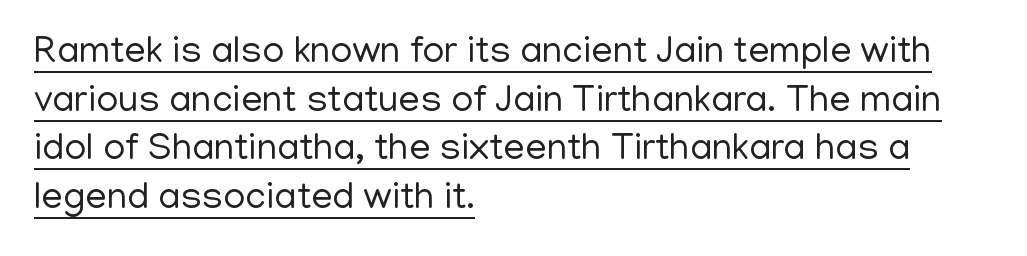
Q: Is the text bold? A: No.
Q: Is the text italic (slanted)? A: No, it is upright.
Q: Is the typeface a serif or a sans-serif typeface? A: Sans-serif.
Q: Is the text underlined? A: Yes.
Q: How is the paragraph aligned? A: Left-aligned.
Q: Is the spacing between letters normal or unusually wide? A: Normal.
Q: Is the spacing between lines tight, normal or loose? A: Normal.
Q: Width (condensed, normal, or wide)? A: Normal.
Q: Stroke contrast? A: Low.
Q: x-height? A: Medium.
Q: Monospaced? A: No.
